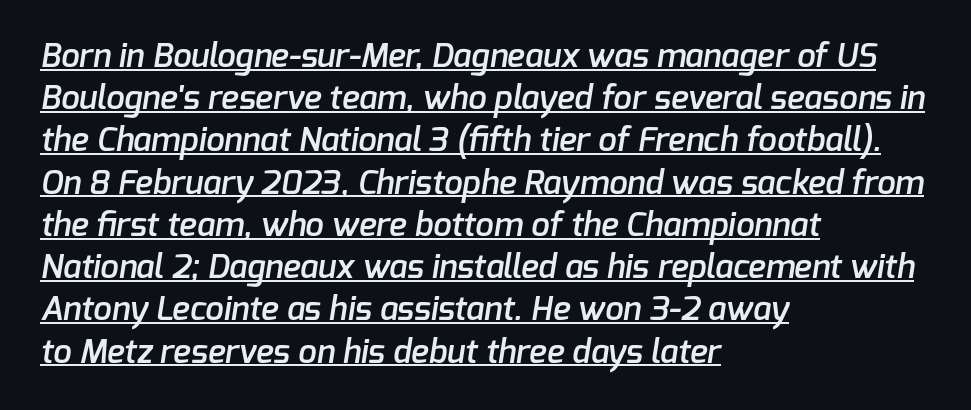
{"serif": "no", "bold": "semi", "weight": "semibold", "width": "normal", "stroke_contrast": "low", "x_height": "medium", "monospaced": "no", "underline": "yes", "align": "left", "line_spacing": "normal", "line_spacing_ratio": 1.28, "letter_spacing": "normal", "letter_spacing_em": 0.0, "glyph_px": 33}
